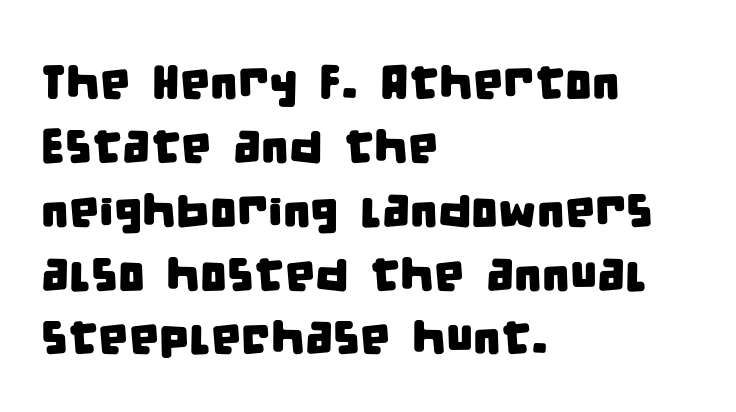
The letterforms sit shoulder to shoulder at normal distance. Horizontal alignment here is leftward, the default for most running prose. Leading: standard. Typographically, this falls in the sans-serif category.
